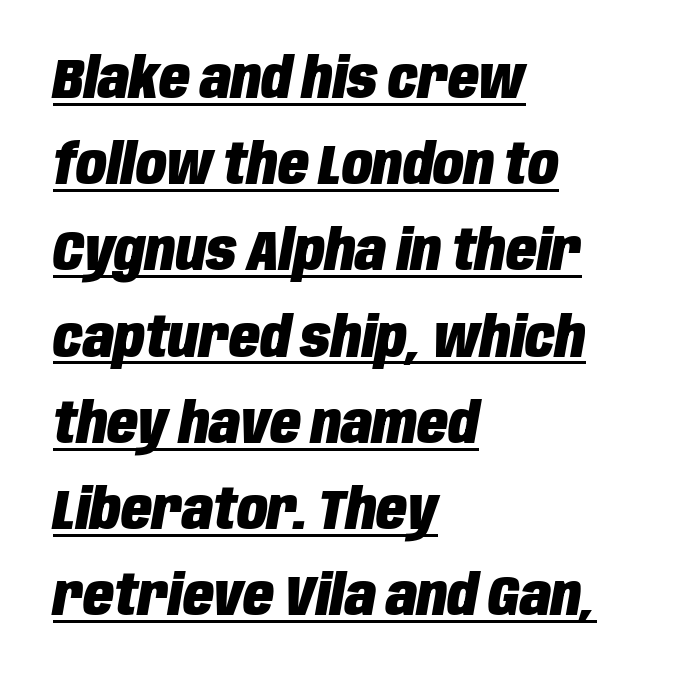
Q: Is the text bold? A: Yes.
Q: Is the text italic (slanted)? A: Yes, it leans right by about 10 degrees.
Q: Is the text underlined? A: Yes.
Q: How is the paragraph aligned? A: Left-aligned.
Q: Is the spacing between letters normal or unusually wide? A: Normal.
Q: Is the spacing between lines tight, normal or loose? A: Normal.
Q: Width (condensed, normal, or wide)? A: Condensed.
Q: Stroke contrast? A: Low.
Q: x-height? A: Large.
Q: Monospaced? A: No.
